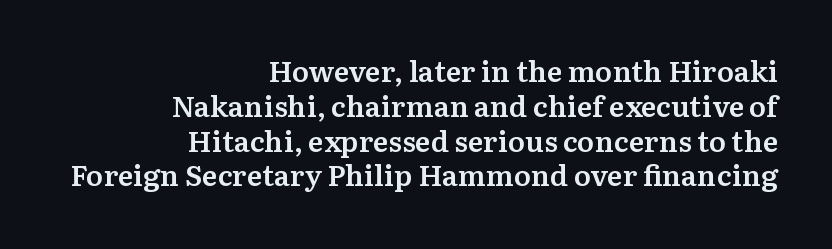
{"serif": "yes", "italic": "no", "bold": "semi", "weight": "semibold", "width": "normal", "stroke_contrast": "medium", "x_height": "medium", "monospaced": "no", "underline": "no", "align": "right", "line_spacing_ratio": 1.2, "letter_spacing": "normal", "letter_spacing_em": 0.0, "glyph_px": 29}
